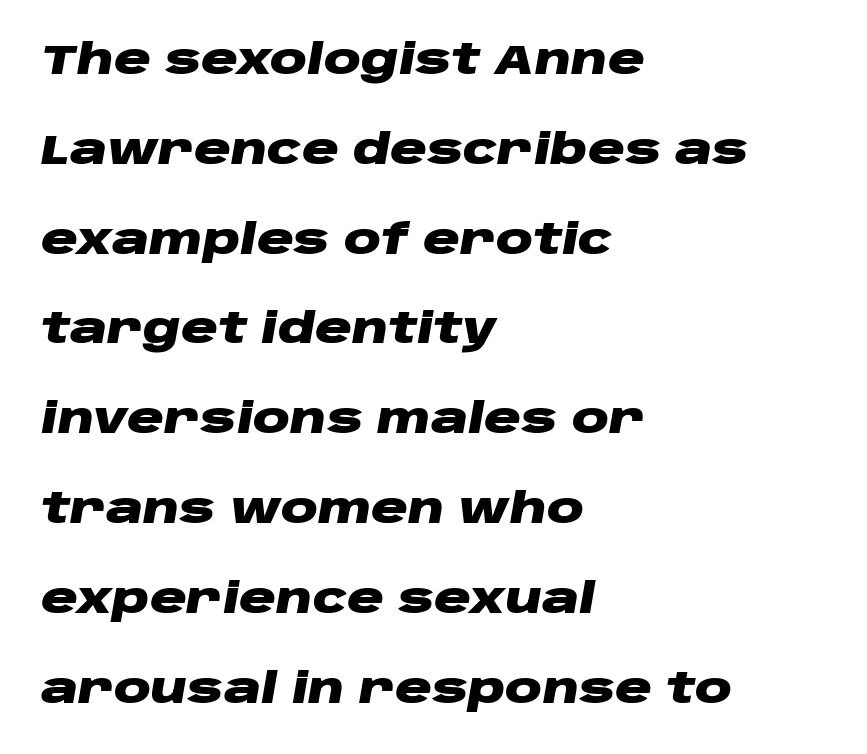
Q: Is the text bold? A: Yes.
Q: Is the text italic (slanted)? A: Yes, it leans right by about 10 degrees.
Q: Is the text underlined? A: No.
Q: How is the paragraph aligned? A: Left-aligned.
Q: Is the spacing between letters normal or unusually wide? A: Normal.
Q: Is the spacing between lines tight, normal or loose? A: Loose.
Q: Width (condensed, normal, or wide)? A: Wide.
Q: Stroke contrast? A: Low.
Q: x-height? A: Large.
Q: Monospaced? A: No.
